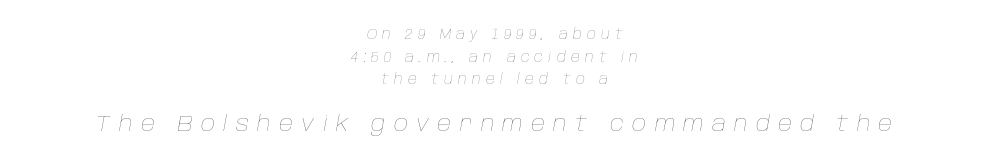
Stems here are at most as thick as an everyday book face. Look at the tracking — it's clearly loosened, letters drifting apart. This sample uses an oblique cut, with every glyph tilted off the vertical. Letters rest on an invisible, unmarked baseline.
